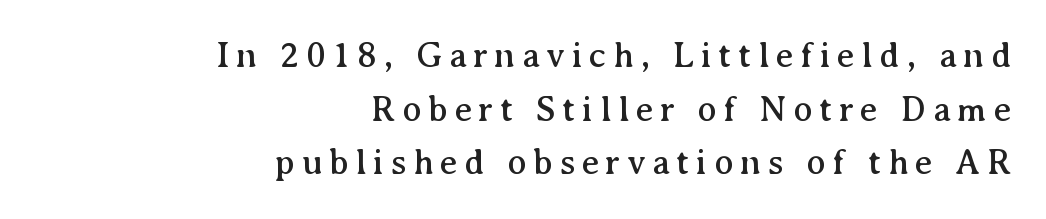
Q: Is the text italic (slanted)? A: No, it is upright.
Q: Is the typeface a serif or a sans-serif typeface? A: Serif.
Q: Is the text underlined? A: No.
Q: How is the paragraph aligned? A: Right-aligned.
Q: Is the spacing between lines tight, normal or loose? A: Normal.
Q: Width (condensed, normal, or wide)? A: Normal.
Q: Stroke contrast? A: Medium.
Q: x-height? A: Medium.
Q: Monospaced? A: No.
